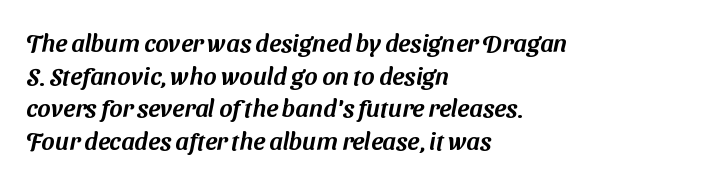
Letters rest on an invisible, unmarked baseline. How would I describe the line gaps? Plain and ordinary. The setting favours the left margin, as ordinary paragraphs usually do. Tracking value appears to be zero — textbook default spacing.
